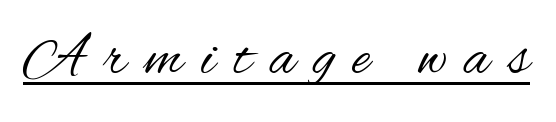
This is sans-serif lettering, the kind often seen on screens and signage. Descenders here cross a horizontal rule under the line. The letterforms stand isolated, each surrounded by extra space. Weight: regular or lighter. Do the characters align in a grid? No, the font is proportional.
